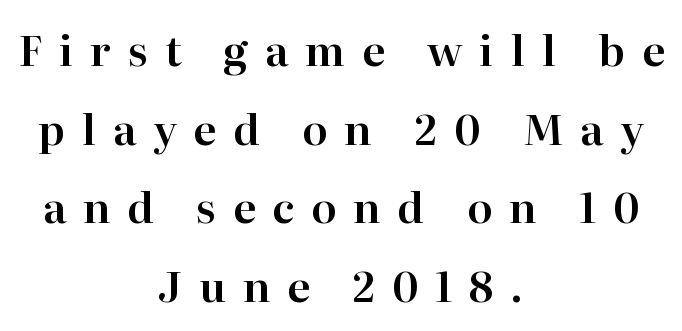
Q: Is the text italic (slanted)? A: No, it is upright.
Q: Is the typeface a serif or a sans-serif typeface? A: Serif.
Q: Is the text underlined? A: No.
Q: How is the paragraph aligned? A: Centered.
Q: Is the spacing between letters normal or unusually wide? A: Unusually wide.
Q: Width (condensed, normal, or wide)? A: Normal.
Q: Stroke contrast? A: High.
Q: x-height? A: Medium.
Q: Monospaced? A: No.
